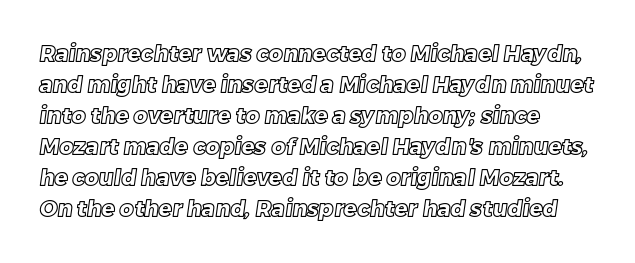
Q: Is the text underlined? A: No.
Q: How is the paragraph aligned? A: Left-aligned.
Q: Is the spacing between letters normal or unusually wide? A: Normal.
Q: Is the spacing between lines tight, normal or loose? A: Normal.
